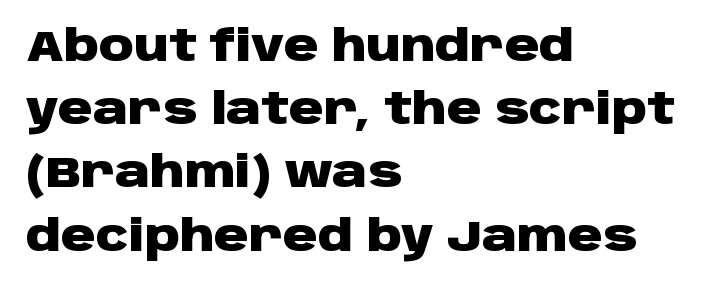
Q: Is the text bold? A: Yes.
Q: Is the text italic (slanted)? A: No, it is upright.
Q: Is the typeface a serif or a sans-serif typeface? A: Sans-serif.
Q: Is the text underlined? A: No.
Q: How is the paragraph aligned? A: Left-aligned.
Q: Is the spacing between letters normal or unusually wide? A: Normal.
Q: Is the spacing between lines tight, normal or loose? A: Normal.
Q: Width (condensed, normal, or wide)? A: Wide.
Q: Stroke contrast? A: Low.
Q: x-height? A: Large.
Q: Monospaced? A: No.
